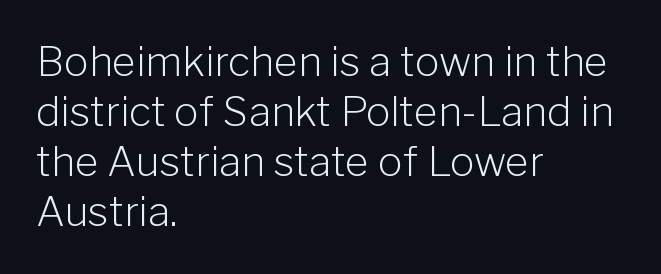
On a weight scale, this lands at 450 or below. A typesetter would call this proportional, since set widths differ per character. The letters stand straight up with perfectly vertical stems. Nothing unusual about the tracking: characters are spaced as the font intends. This rendering employs a face without finishing strokes, i.e., a sans-serif.
